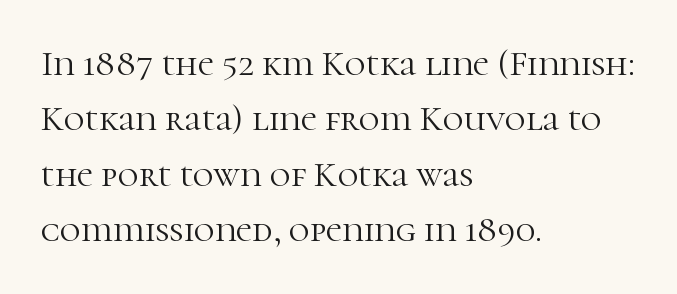
{"serif": "yes", "italic": "no", "bold": "no", "weight": "light", "width": "normal", "stroke_contrast": "high", "x_height": "medium", "monospaced": "no", "underline": "no", "align": "left", "line_spacing": "normal", "line_spacing_ratio": 1.54, "letter_spacing": "normal", "letter_spacing_em": 0.0, "glyph_px": 36}
